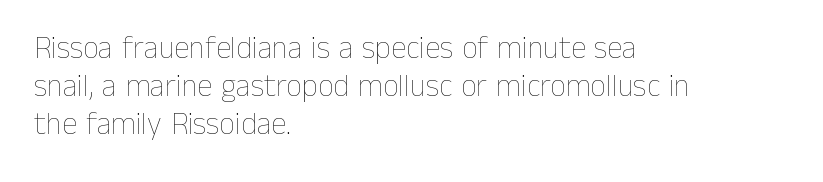
The image shows 31 px thin type, upright; set left-aligned, line spacing 1.22x, normal letter spacing, not underlined; low stroke contrast and a medium x-height.
